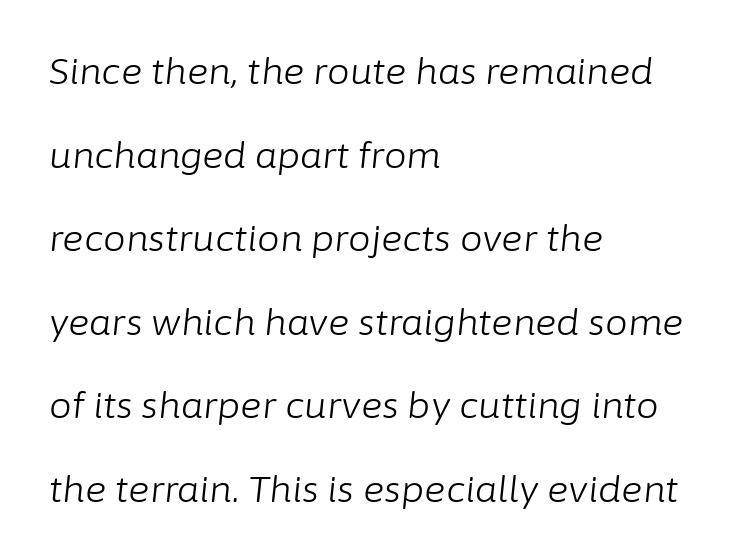
{"italic": "yes", "lean": "right", "slant_degrees": 6, "bold": "no", "weight": "light", "width": "normal", "stroke_contrast": "low", "x_height": "medium", "monospaced": "no", "underline": "no", "align": "left", "line_spacing": "loose", "line_spacing_ratio": 2.32, "letter_spacing": "normal", "letter_spacing_em": 0.0, "glyph_px": 36}
